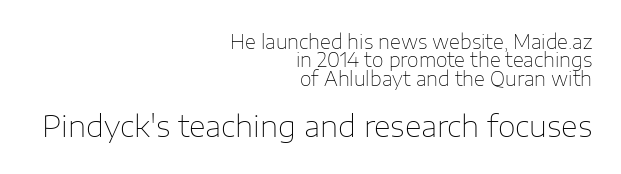
{"serif": "no", "italic": "no", "bold": "no", "weight": "thin", "width": "normal", "stroke_contrast": "low", "x_height": "medium", "monospaced": "no", "underline": "no", "align": "right", "line_spacing": "tight", "line_spacing_ratio": 0.97, "letter_spacing": "normal", "letter_spacing_em": 0.0, "larger_block": "second", "size_ratio": 1.53, "glyph_px": 29}
